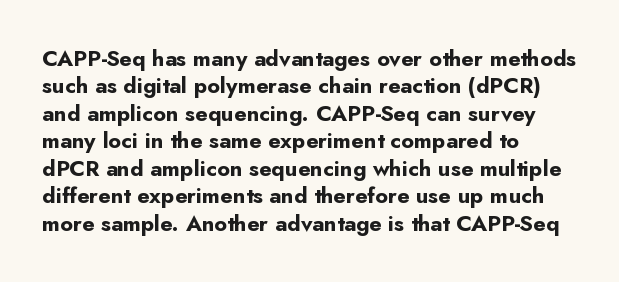
{"italic": "no", "bold": "yes", "underline": "no", "align": "left", "line_spacing": "normal", "line_spacing_ratio": 1.25, "letter_spacing": "normal", "letter_spacing_em": 0.0, "glyph_px": 22}
